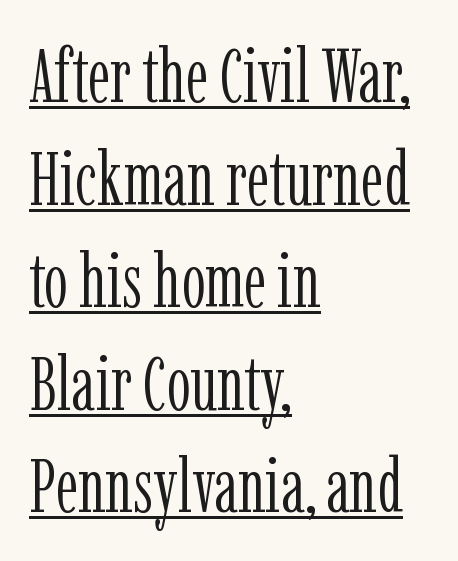
{"serif": "yes", "italic": "no", "bold": "no", "weight": "light", "width": "condensed", "stroke_contrast": "low", "x_height": "medium", "monospaced": "no", "underline": "yes", "align": "left", "line_spacing": "normal", "line_spacing_ratio": 1.35, "letter_spacing": "normal", "letter_spacing_em": 0.0, "glyph_px": 76}
